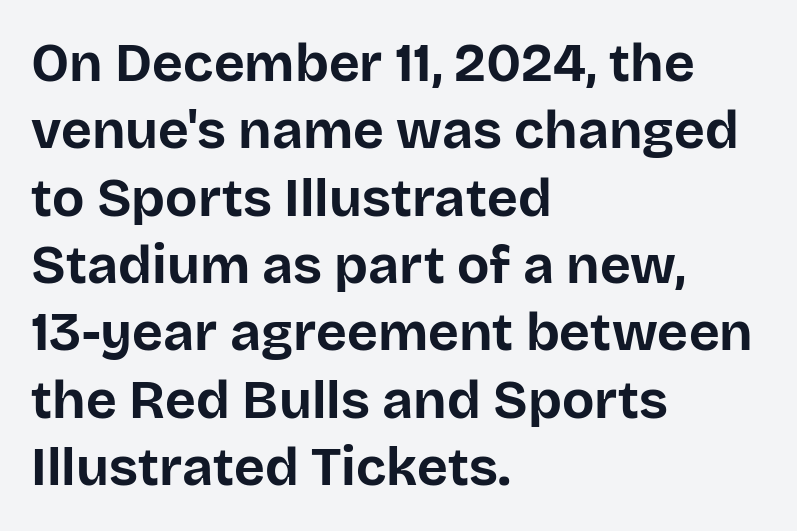
{"serif": "no", "italic": "no", "bold": "yes", "weight": "bold", "width": "normal", "stroke_contrast": "low", "x_height": "large", "monospaced": "no", "underline": "no", "align": "left", "line_spacing": "normal", "line_spacing_ratio": 1.27, "letter_spacing": "normal", "letter_spacing_em": 0.0, "glyph_px": 53}
